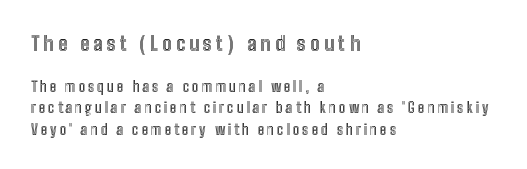
Q: Is the text italic (slanted)? A: No, it is upright.
Q: Is the text underlined? A: No.
Q: How is the paragraph aligned? A: Left-aligned.
Q: Is the spacing between letters normal or unusually wide? A: Unusually wide.
Q: Is the spacing between lines tight, normal or loose? A: Normal.
Q: Which block of text is set in a larger size, the first (top) or the second (bottom)? A: The first (top) one.
